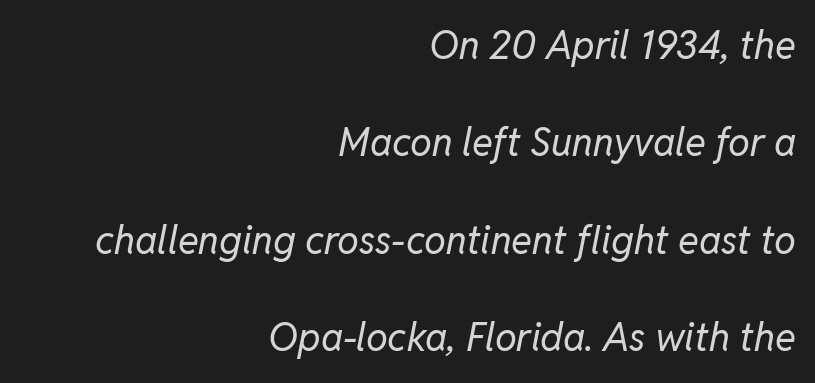
Q: Is the text bold? A: No.
Q: Is the text italic (slanted)? A: Yes, it leans right by about 11 degrees.
Q: Is the text underlined? A: No.
Q: How is the paragraph aligned? A: Right-aligned.
Q: Is the spacing between letters normal or unusually wide? A: Normal.
Q: Is the spacing between lines tight, normal or loose? A: Loose.
Q: Width (condensed, normal, or wide)? A: Normal.
Q: Stroke contrast? A: Low.
Q: x-height? A: Medium.
Q: Monospaced? A: No.
